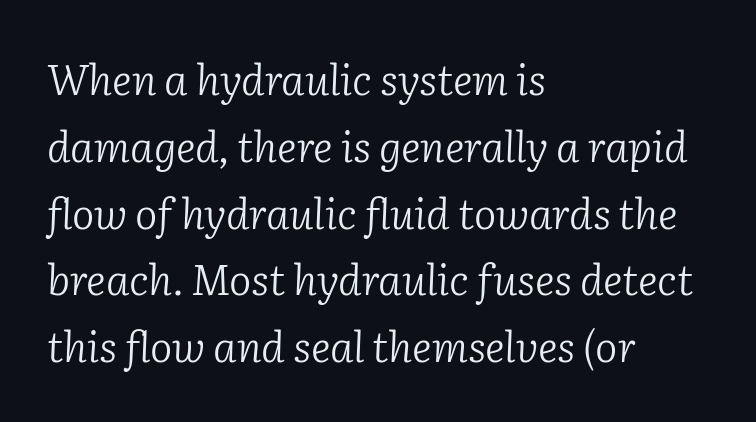
{"serif": "yes", "italic": "yes", "lean": "right", "slant_degrees": 2, "bold": "no", "weight": "light", "width": "normal", "stroke_contrast": "low", "x_height": "medium", "monospaced": "no", "underline": "no", "align": "left", "line_spacing": "normal", "line_spacing_ratio": 1.59, "letter_spacing": "normal", "letter_spacing_em": 0.0, "glyph_px": 42}
